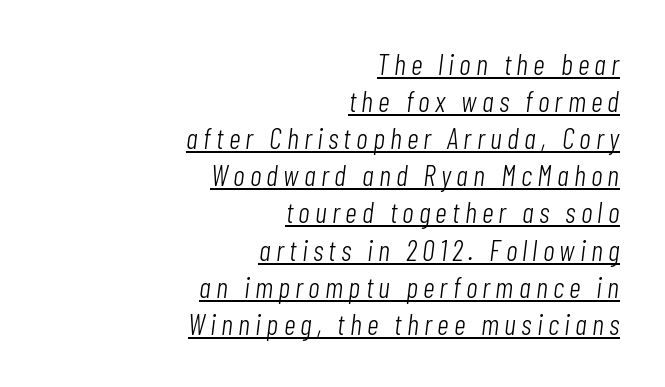
Q: Is the text bold? A: No.
Q: Is the text italic (slanted)? A: Yes, it leans right by about 7 degrees.
Q: Is the text underlined? A: Yes.
Q: How is the paragraph aligned? A: Right-aligned.
Q: Is the spacing between lines tight, normal or loose? A: Normal.
Q: Width (condensed, normal, or wide)? A: Condensed.
Q: Stroke contrast? A: Low.
Q: x-height? A: Medium.
Q: Monospaced? A: No.
